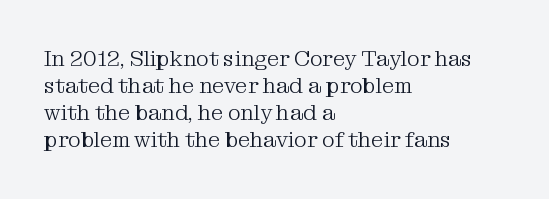
The image shows 22 px text type, upright; set left-aligned, line spacing 1.23x, normal letter spacing, not underlined.
